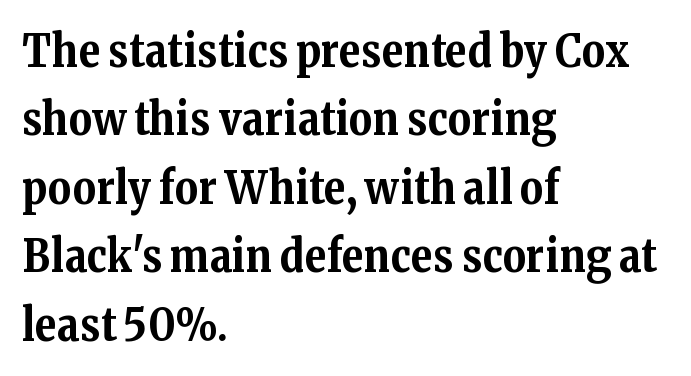
{"serif": "yes", "italic": "no", "bold": "yes", "weight": "bold", "width": "normal", "stroke_contrast": "medium", "x_height": "medium", "monospaced": "no", "underline": "no", "align": "left", "line_spacing": "normal", "line_spacing_ratio": 1.52, "letter_spacing": "normal", "letter_spacing_em": 0.0, "glyph_px": 45}
